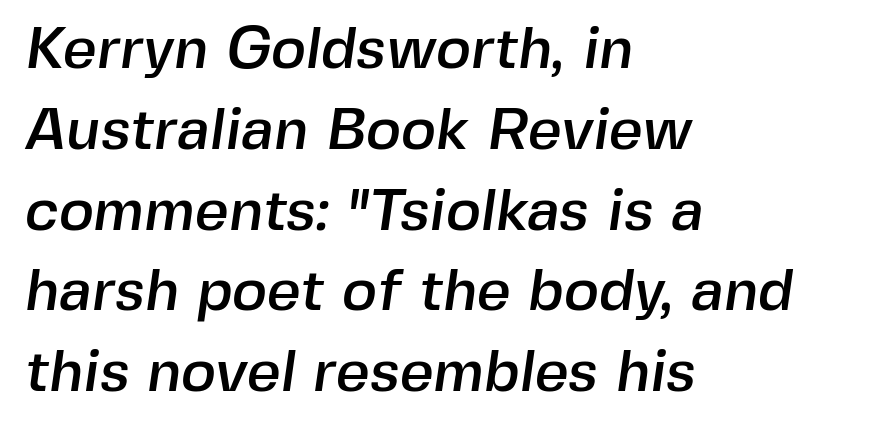
Here the designer chose a conventional face with non-uniform glyph widths. The foot of each line stays bare and open. This sample keeps an unexceptional amount of space between lines. The type family on display is of the sans-serif kind. Where is the straight margin? On the left.
